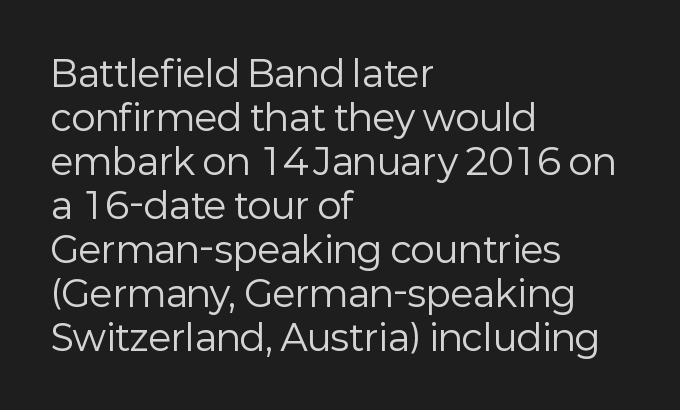
{"serif": "no", "italic": "no", "bold": "no", "weight": "regular", "width": "normal", "stroke_contrast": "low", "x_height": "medium", "monospaced": "no", "underline": "no", "align": "left", "line_spacing_ratio": 1.22, "letter_spacing": "normal", "letter_spacing_em": 0.0, "glyph_px": 36}
